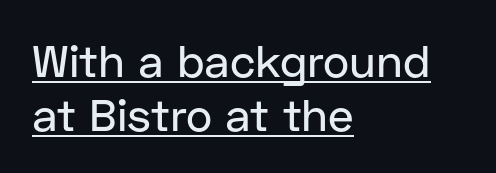
Standard letterfit; no display-style spreading of the glyphs. The face used here is a sans, in the tradition of grotesques and geometrics. The face used here is proportionally spaced, like ordinary book or web type. Every character sits straight up, as roman type does.
